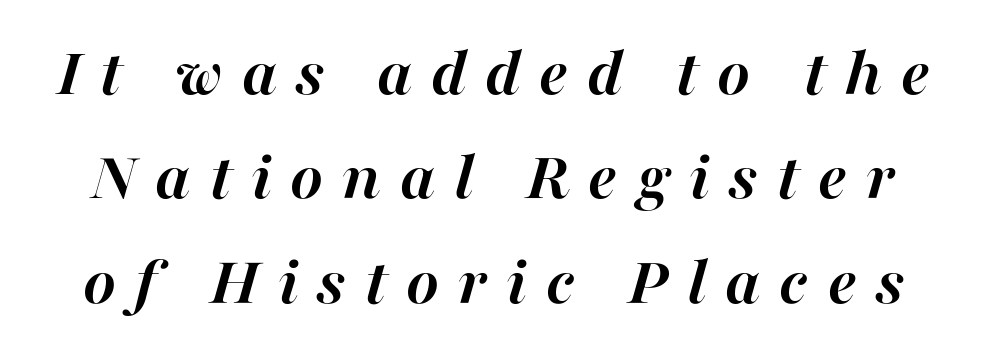
The image shows 70 px semibold type, italic (leaning right); set normal line spacing (1.49x), unusually wide letter spacing (+0.27 em), not underlined; high stroke contrast and a medium x-height.
